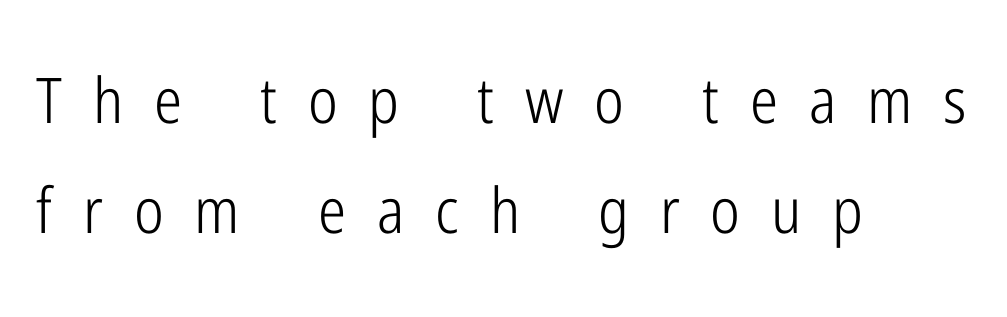
{"serif": "no", "italic": "no", "bold": "no", "weight": "light", "width": "condensed", "stroke_contrast": "low", "x_height": "medium", "monospaced": "no", "underline": "no", "align": "left", "line_spacing_ratio": 1.75, "letter_spacing": "wide", "letter_spacing_em": 0.49, "glyph_px": 63}
